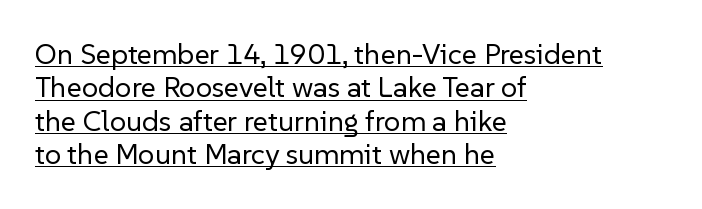
Each line of the rendering has a horizontal stroke beneath the glyphs. Short and long lines alike share a common starting point at left. Posture: upright roman. How would I describe the line gaps? Narrow and economical.
